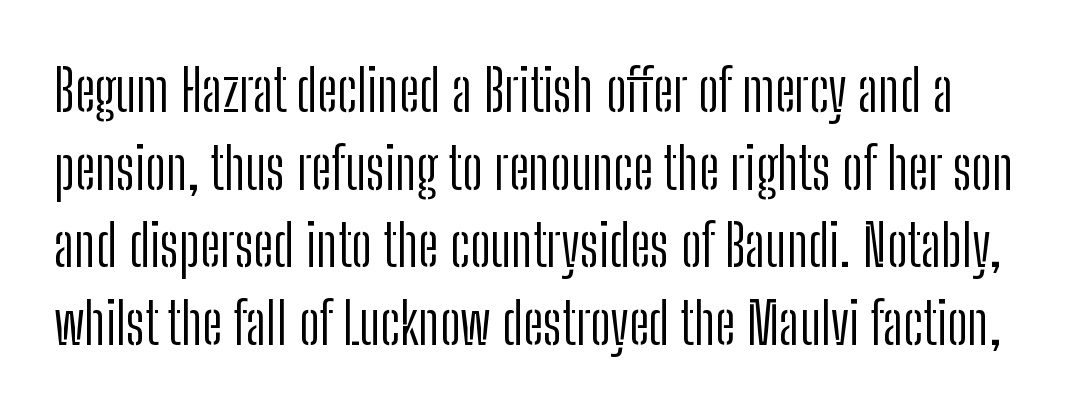
The image shows 58 px light, condensed sans-serif type, upright; set normal line spacing (1.34x), normal letter spacing, not underlined; low stroke contrast and a medium x-height.
